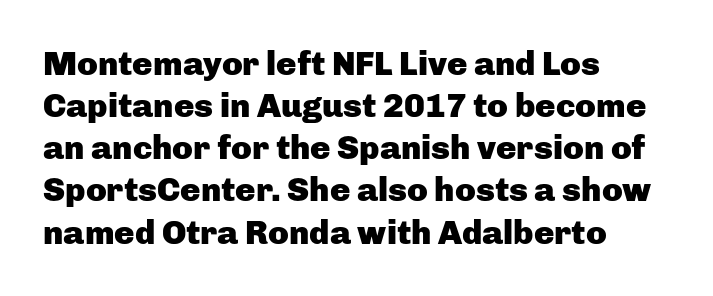
Q: Is the text bold? A: Yes.
Q: Is the text italic (slanted)? A: No, it is upright.
Q: Is the typeface a serif or a sans-serif typeface? A: Sans-serif.
Q: Is the text underlined? A: No.
Q: How is the paragraph aligned? A: Left-aligned.
Q: Is the spacing between letters normal or unusually wide? A: Normal.
Q: Width (condensed, normal, or wide)? A: Normal.
Q: Stroke contrast? A: Low.
Q: x-height? A: Medium.
Q: Monospaced? A: No.
